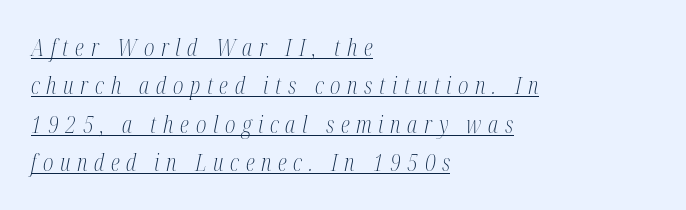
{"italic": "yes", "lean": "right", "slant_degrees": 12, "bold": "no", "underline": "yes", "align": "left", "line_spacing": "normal", "line_spacing_ratio": 1.67, "letter_spacing": "wide", "letter_spacing_em": 0.29, "glyph_px": 23}
